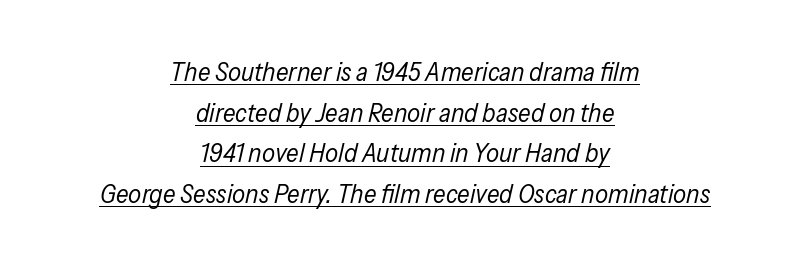
The image shows 26 px text type, italic (leaning right); set centered, normal line spacing (1.56x), normal letter spacing, underlined.
